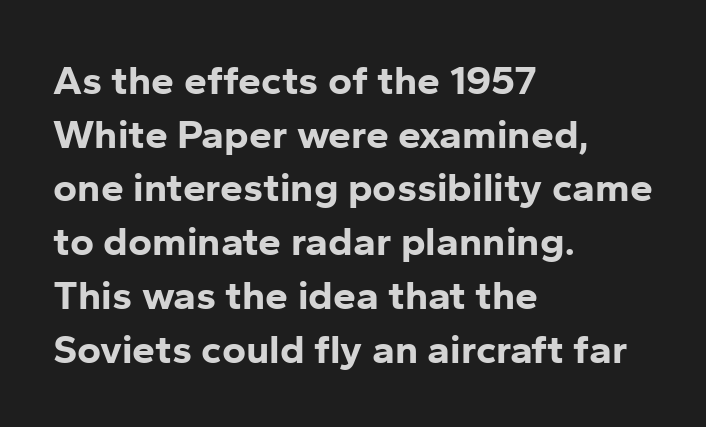
The image shows 41 px bold sans-serif type, upright; set left-aligned, normal line spacing (1.31x), normal letter spacing, not underlined; low stroke contrast and a medium x-height.
